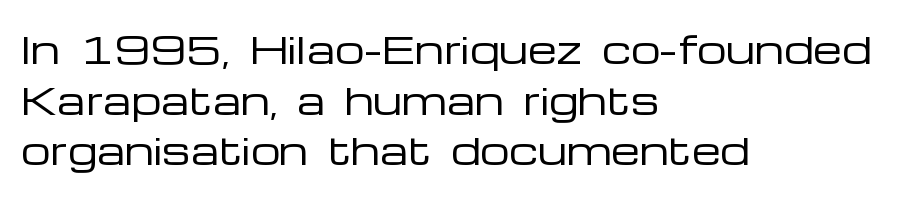
Q: Is the text bold? A: No.
Q: Is the text italic (slanted)? A: No, it is upright.
Q: Is the typeface a serif or a sans-serif typeface? A: Sans-serif.
Q: Is the text underlined? A: No.
Q: How is the paragraph aligned? A: Left-aligned.
Q: Is the spacing between letters normal or unusually wide? A: Normal.
Q: Is the spacing between lines tight, normal or loose? A: Normal.
Q: Width (condensed, normal, or wide)? A: Wide.
Q: Stroke contrast? A: Low.
Q: x-height? A: Medium.
Q: Monospaced? A: No.
